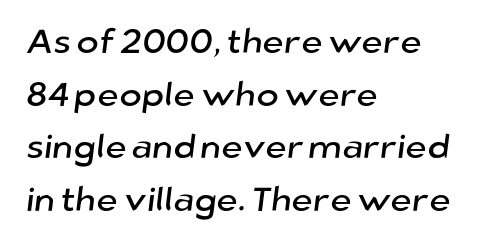
The image shows 34 px sans-serif type; set left-aligned, normal line spacing (1.55x), normal letter spacing, not underlined; low stroke contrast and a medium x-height.
